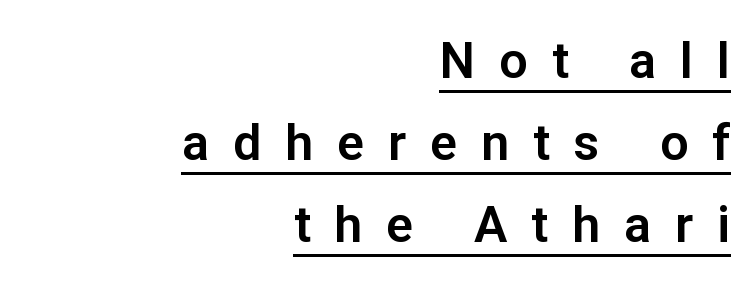
Teacher's note: observe the even right margin — that is flush-right alignment. Does a line run under the words? Yes, clearly. A normal amount of white space separates one row of letters from the next. You could only call the tracking loose — the letters float apart. Here the designer chose a conventional face with non-uniform glyph widths.
